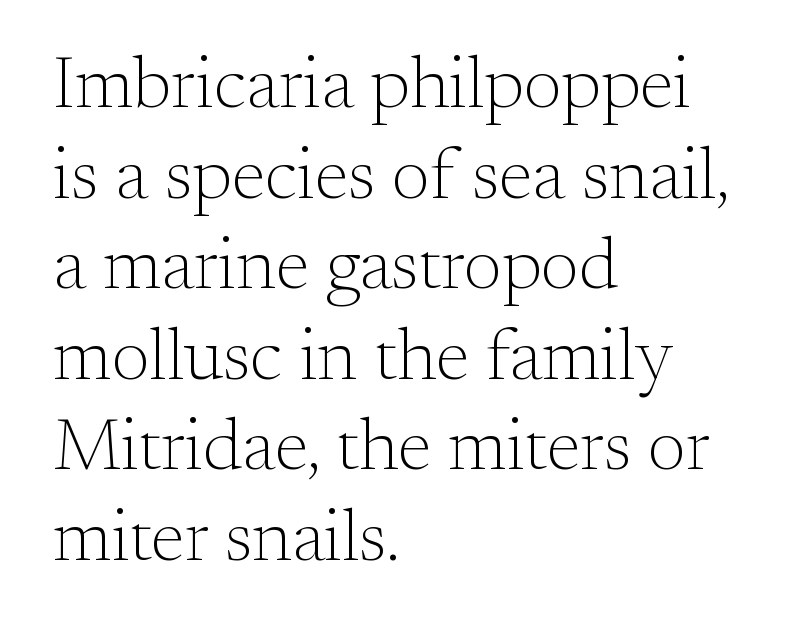
{"serif": "yes", "italic": "no", "bold": "no", "weight": "light", "width": "normal", "stroke_contrast": "medium", "x_height": "small", "monospaced": "no", "underline": "no", "align": "left", "line_spacing_ratio": 1.24, "letter_spacing": "normal", "letter_spacing_em": 0.0, "glyph_px": 73}
